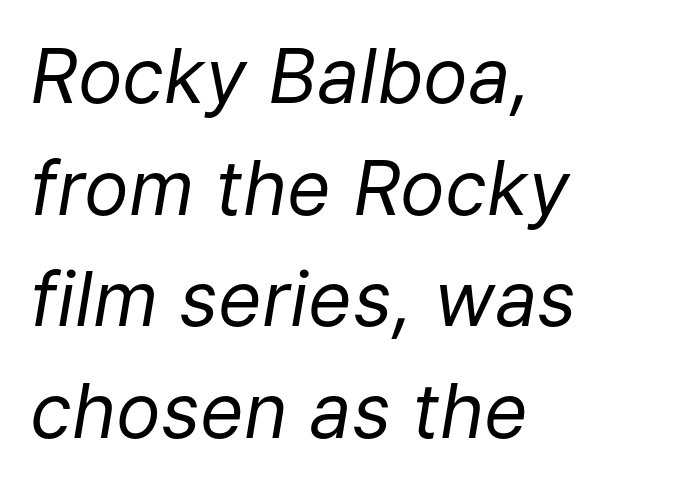
Ink coverage per letter is moderate at most. One-word summary of the alignment: left. Is the type slanted? Yes — the strokes lean at a clear angle. Character widths vary here, with narrow letters taking less room than wide ones. A clean baseline with only descenders dipping below it.
